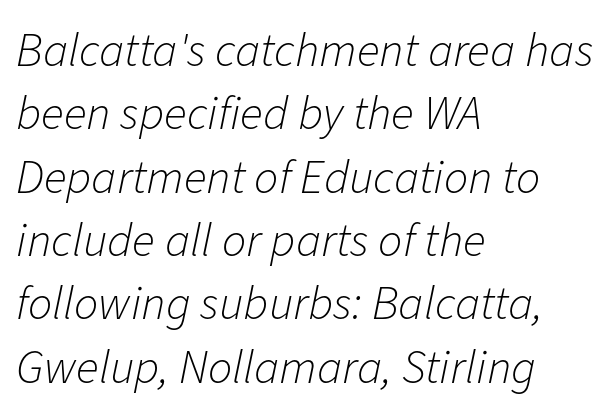
The image shows 48 px light type, italic (leaning right); set left-aligned, normal line spacing (1.32x), normal letter spacing, not underlined; low stroke contrast and a medium x-height.
